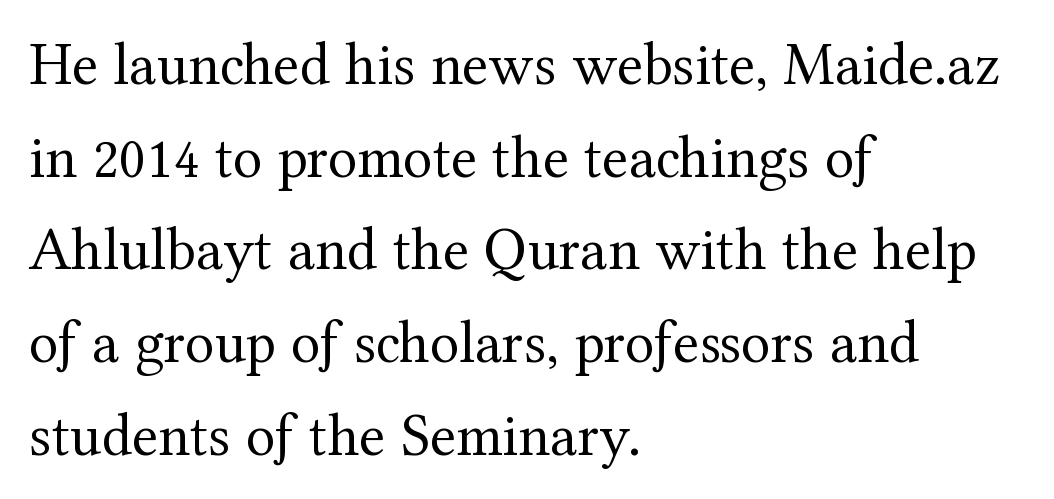
The image shows 61 px regular-weight serif type, upright; set left-aligned, normal line spacing (1.52x), normal letter spacing, not underlined; medium stroke contrast and a medium x-height.
